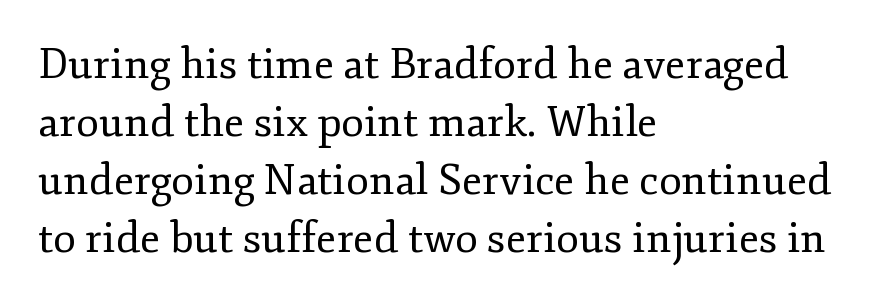
Regarding leading, the lines here are spaced in the standard way. A serif font was chosen for this passage. A clean baseline with only descenders dipping below it. This rendering uses left alignment, leaving the right contour irregular. The lettering stays uniformly vertical, giving the passage a roman look.
